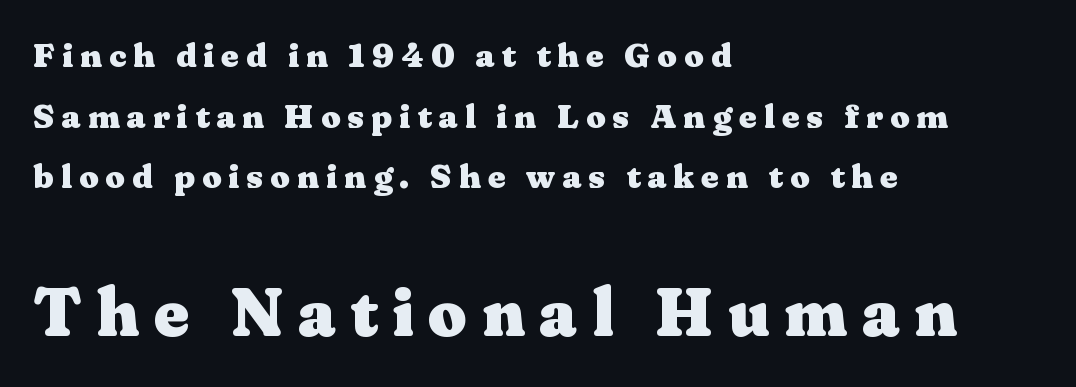
{"serif": "yes", "italic": "no", "bold": "yes", "weight": "heavy", "width": "wide", "stroke_contrast": "medium", "x_height": "medium", "monospaced": "no", "underline": "no", "align": "left", "line_spacing_ratio": 1.78, "letter_spacing": "wide", "letter_spacing_em": 0.21, "larger_block": "second", "size_ratio": 2.0, "glyph_px": 68}
